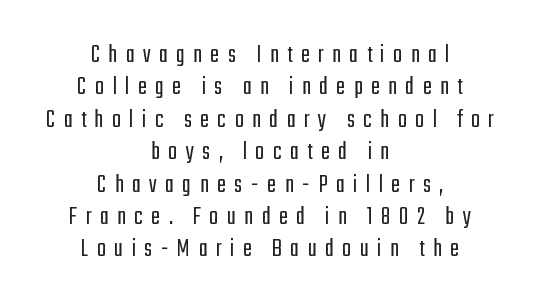
The image shows 27 px text type, upright; set centered, line spacing 1.2x, unusually wide letter spacing (+0.31 em), not underlined.
